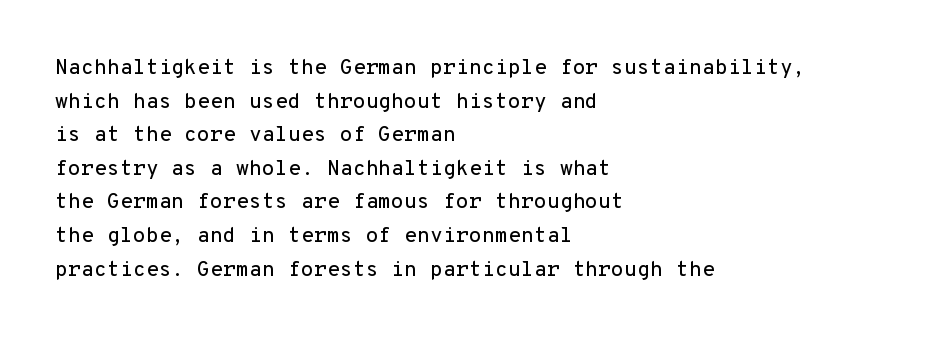
{"italic": "no", "underline": "no", "align": "left", "line_spacing": "normal", "line_spacing_ratio": 1.6, "letter_spacing": "normal", "letter_spacing_em": 0.0, "glyph_px": 21}
